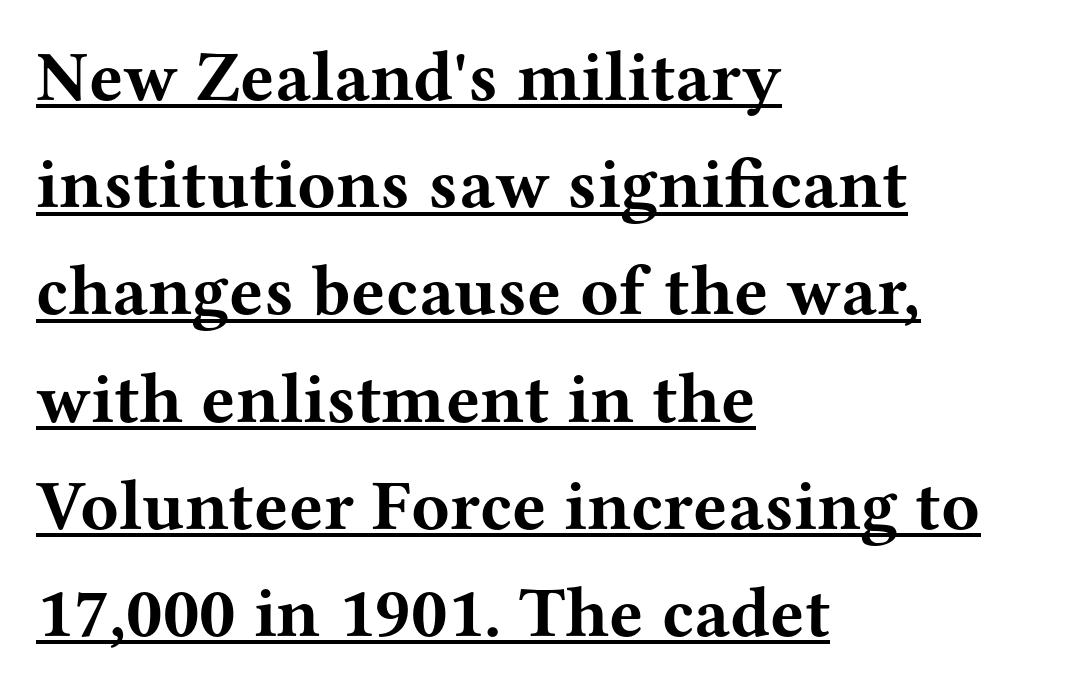
Q: Is the text bold? A: Yes.
Q: Is the text italic (slanted)? A: No, it is upright.
Q: Is the typeface a serif or a sans-serif typeface? A: Serif.
Q: Is the text underlined? A: Yes.
Q: How is the paragraph aligned? A: Left-aligned.
Q: Is the spacing between letters normal or unusually wide? A: Normal.
Q: Is the spacing between lines tight, normal or loose? A: Normal.
Q: Width (condensed, normal, or wide)? A: Wide.
Q: Stroke contrast? A: Medium.
Q: x-height? A: Medium.
Q: Monospaced? A: No.
